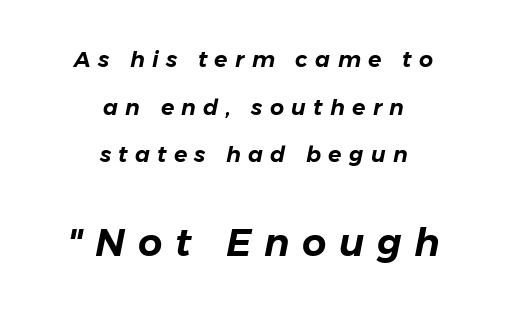
The image shows 38 px text type, italic (leaning right); set centered, loose line spacing (2.17x), unusually wide letter spacing (+0.33 em), not underlined; the second (bottom) block is 1.73x larger; low stroke contrast and a medium x-height.
